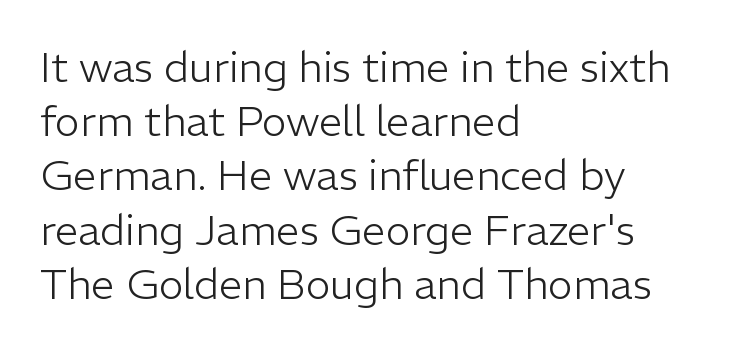
The rag falls on the right side of this text block. Quick note: interline space is typical. Honestly, the letter spacing is just normal — you wouldn't notice it. Each letter's strokes conclude bluntly, with no projecting serifs. Weight: not bold — regular or lighter.
